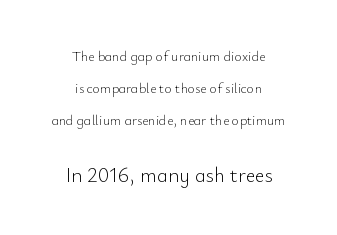
{"italic": "no", "bold": "no", "underline": "no", "align": "center", "line_spacing": "loose", "line_spacing_ratio": 2.28, "letter_spacing": "normal", "letter_spacing_em": 0.0, "larger_block": "second", "size_ratio": 1.5, "glyph_px": 21}
